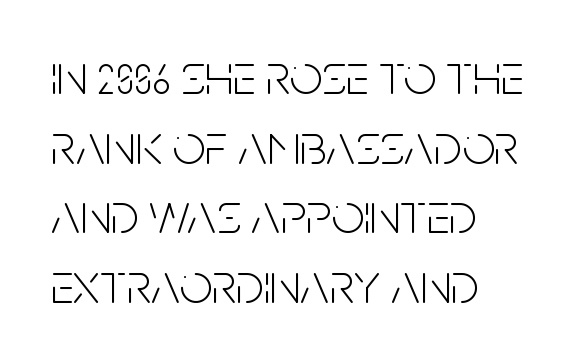
No feet cap the strokes, marking this as sans-serif type. Proportional: the letters do not fall into vertical columns. The characters are drawn with everyday or finer stroke widths. Italic: no, the glyphs are upright roman. Each line starts at the same left margin while the right side varies. Type without underlining.
